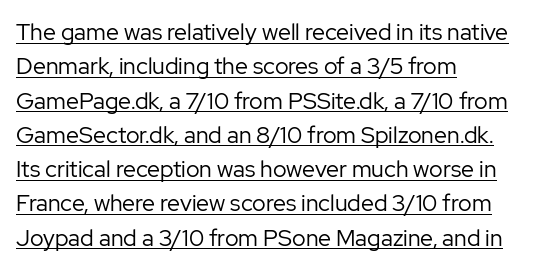
{"italic": "no", "bold": "no", "underline": "yes", "align": "left", "line_spacing": "normal", "line_spacing_ratio": 1.49, "letter_spacing": "normal", "letter_spacing_em": 0.0, "glyph_px": 23}
